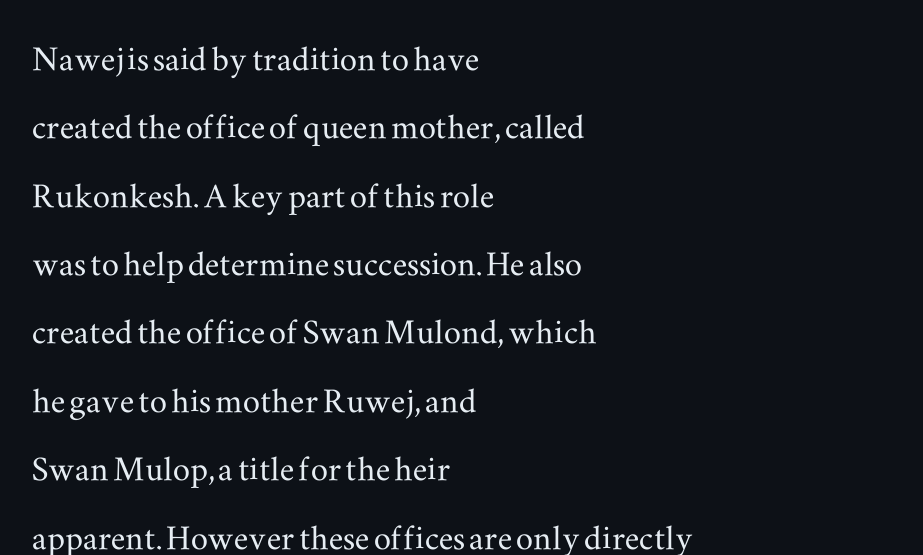
These lines are composed in type with serifs. A typesetter would call this leading conventional body-copy spacing. Posture: upright roman. Observe the ordinary spacing: letters are neighbours, not strangers. Beneath every word, the page is bare. A student would call this left alignment; a typographer would say flush left, rag right.
